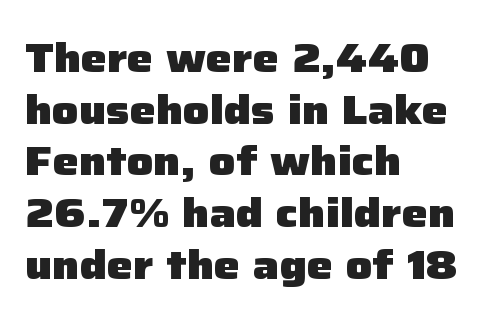
Q: Is the text bold? A: Yes.
Q: Is the text italic (slanted)? A: No, it is upright.
Q: Is the typeface a serif or a sans-serif typeface? A: Sans-serif.
Q: Is the text underlined? A: No.
Q: How is the paragraph aligned? A: Left-aligned.
Q: Is the spacing between letters normal or unusually wide? A: Normal.
Q: Is the spacing between lines tight, normal or loose? A: Normal.
Q: Width (condensed, normal, or wide)? A: Normal.
Q: Stroke contrast? A: Low.
Q: x-height? A: Medium.
Q: Monospaced? A: No.
